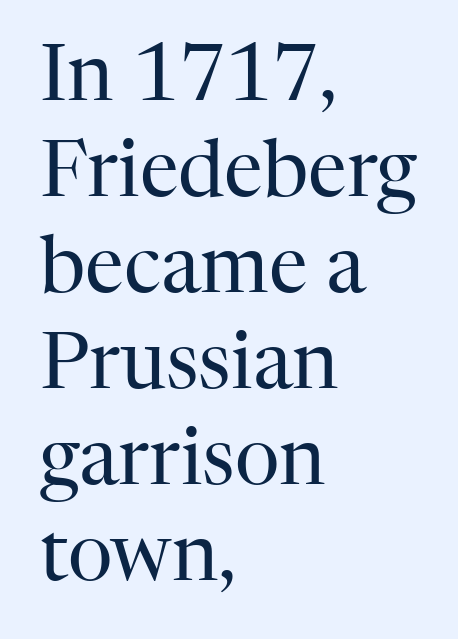
{"serif": "yes", "italic": "no", "bold": "no", "weight": "regular", "width": "normal", "stroke_contrast": "high", "x_height": "medium", "monospaced": "no", "underline": "no", "align": "left", "line_spacing_ratio": 1.23, "letter_spacing": "normal", "letter_spacing_em": 0.0, "glyph_px": 78}
